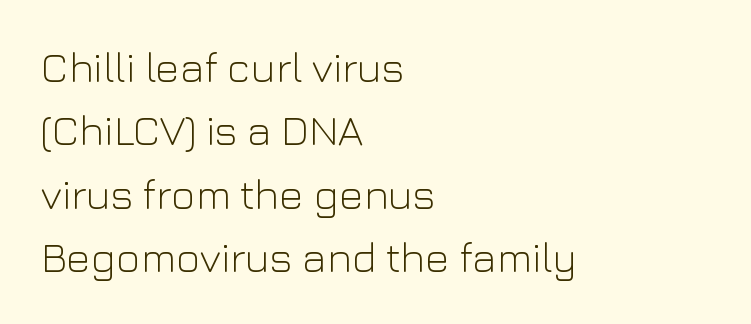
The image shows 42 px light sans-serif type, upright; set left-aligned, normal line spacing (1.51x), normal letter spacing, not underlined; low stroke contrast and a medium x-height.
